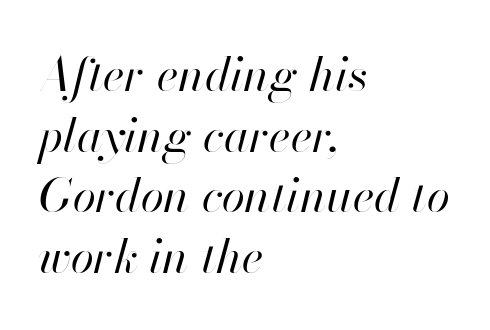
Q: Is the text bold? A: No.
Q: Is the text italic (slanted)? A: Yes, it leans right by about 13 degrees.
Q: Is the text underlined? A: No.
Q: How is the paragraph aligned? A: Left-aligned.
Q: Is the spacing between letters normal or unusually wide? A: Normal.
Q: Is the spacing between lines tight, normal or loose? A: Normal.
Q: Width (condensed, normal, or wide)? A: Normal.
Q: Stroke contrast? A: High.
Q: x-height? A: Small.
Q: Monospaced? A: No.
